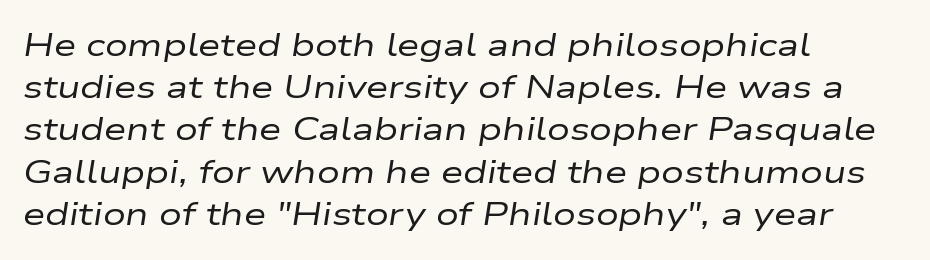
Q: Is the text bold? A: No.
Q: Is the text italic (slanted)? A: Yes, it leans right by about 9 degrees.
Q: Is the text underlined? A: No.
Q: How is the paragraph aligned? A: Left-aligned.
Q: Is the spacing between letters normal or unusually wide? A: Normal.
Q: Is the spacing between lines tight, normal or loose? A: Normal.
Q: Width (condensed, normal, or wide)? A: Wide.
Q: Stroke contrast? A: Low.
Q: x-height? A: Medium.
Q: Monospaced? A: No.
